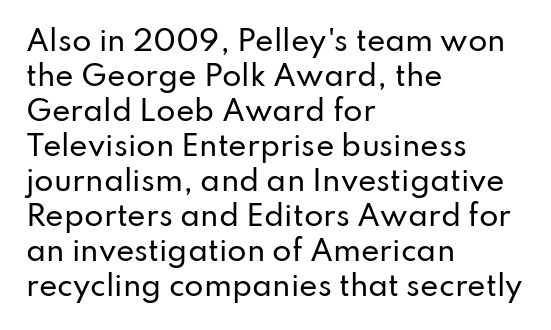
Q: Is the text italic (slanted)? A: No, it is upright.
Q: Is the typeface a serif or a sans-serif typeface? A: Sans-serif.
Q: Is the text underlined? A: No.
Q: How is the paragraph aligned? A: Left-aligned.
Q: Is the spacing between letters normal or unusually wide? A: Normal.
Q: Is the spacing between lines tight, normal or loose? A: Normal.
Q: Width (condensed, normal, or wide)? A: Normal.
Q: Stroke contrast? A: Low.
Q: x-height? A: Small.
Q: Monospaced? A: No.
